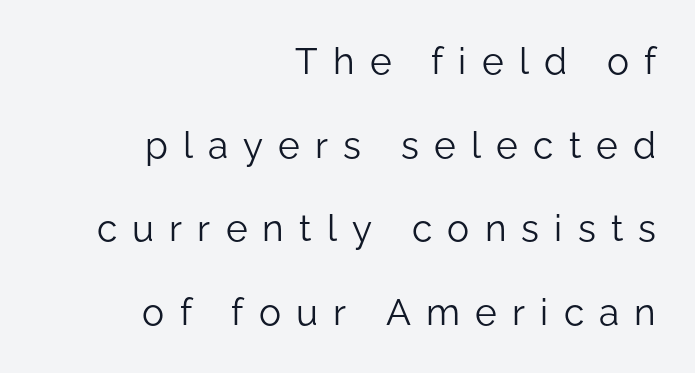
Q: Is the text bold? A: No.
Q: Is the text italic (slanted)? A: No, it is upright.
Q: Is the typeface a serif or a sans-serif typeface? A: Sans-serif.
Q: Is the text underlined? A: No.
Q: How is the paragraph aligned? A: Right-aligned.
Q: Is the spacing between letters normal or unusually wide? A: Unusually wide.
Q: Is the spacing between lines tight, normal or loose? A: Loose.
Q: Width (condensed, normal, or wide)? A: Normal.
Q: Stroke contrast? A: Low.
Q: x-height? A: Medium.
Q: Monospaced? A: No.
